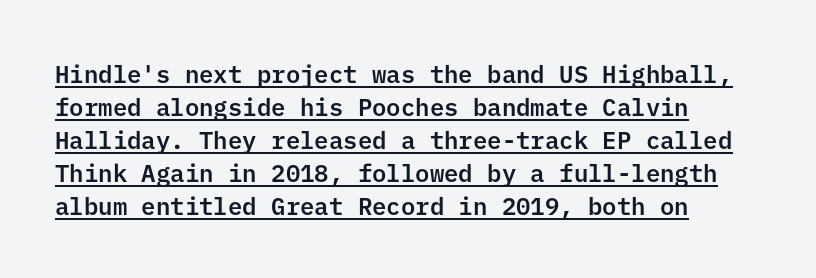
Q: Is the text italic (slanted)? A: No, it is upright.
Q: Is the text underlined? A: Yes.
Q: How is the paragraph aligned? A: Left-aligned.
Q: Is the spacing between letters normal or unusually wide? A: Normal.
Q: Is the spacing between lines tight, normal or loose? A: Normal.
